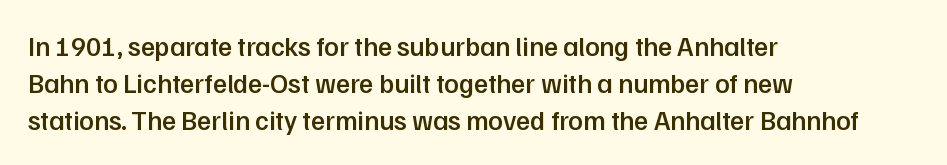
{"italic": "no", "bold": "semi", "underline": "no", "align": "left", "line_spacing": "normal", "line_spacing_ratio": 1.37, "letter_spacing": "normal", "letter_spacing_em": 0.0, "glyph_px": 27}
